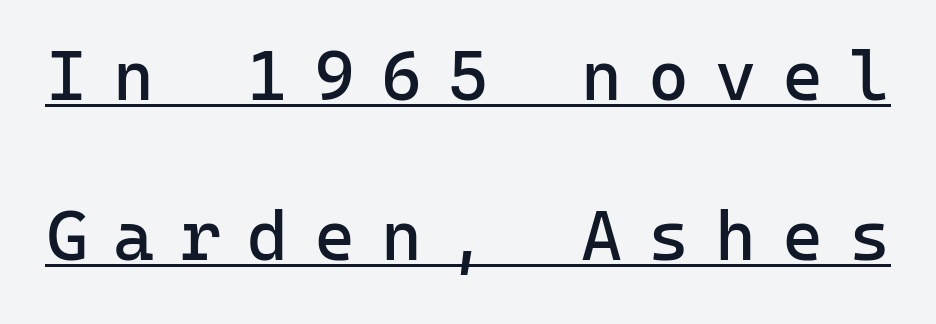
Is there an underline? Yes — a line sits under the letters. This is not heavy type; no bold has been used. This block would shrink considerably if given ordinary leading; it's expanded now. The face used here is a sans, in the tradition of grotesques and geometrics. The face used here is monospaced, like something from a code editor.
